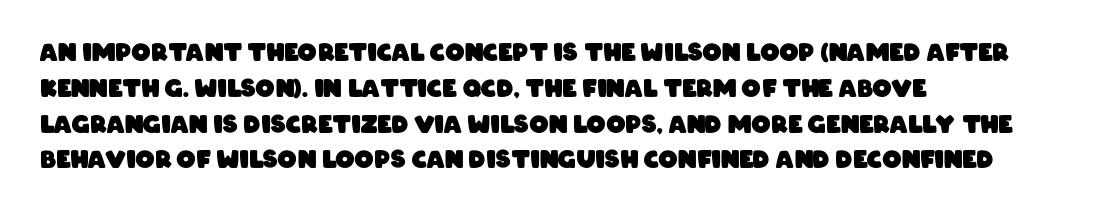
Where is the straight margin? On the left. Typographic density is high because the face is bold. Each new line begins a customary step beneath the previous one. This rendering leaves character spacing at its baseline value.
